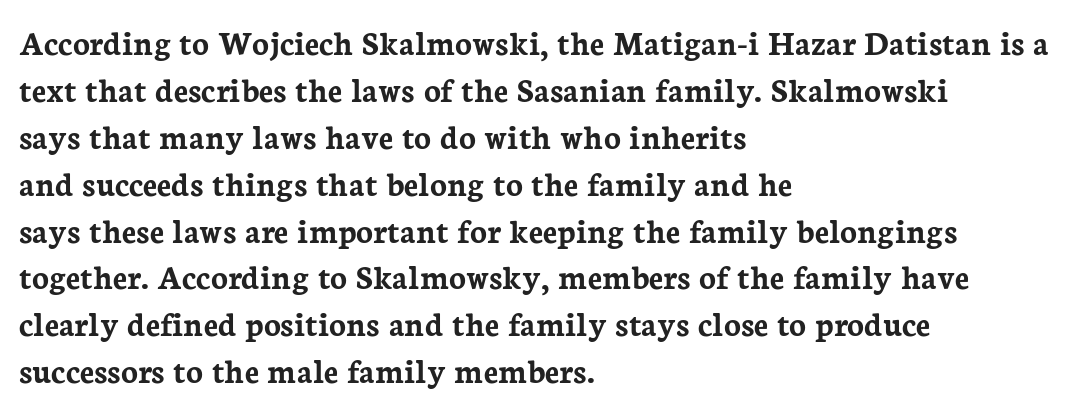
Q: Is the text bold? A: Yes.
Q: Is the text italic (slanted)? A: No, it is upright.
Q: Is the typeface a serif or a sans-serif typeface? A: Serif.
Q: Is the text underlined? A: No.
Q: How is the paragraph aligned? A: Left-aligned.
Q: Is the spacing between letters normal or unusually wide? A: Normal.
Q: Is the spacing between lines tight, normal or loose? A: Normal.
Q: Width (condensed, normal, or wide)? A: Normal.
Q: Stroke contrast? A: Low.
Q: x-height? A: Medium.
Q: Monospaced? A: No.
